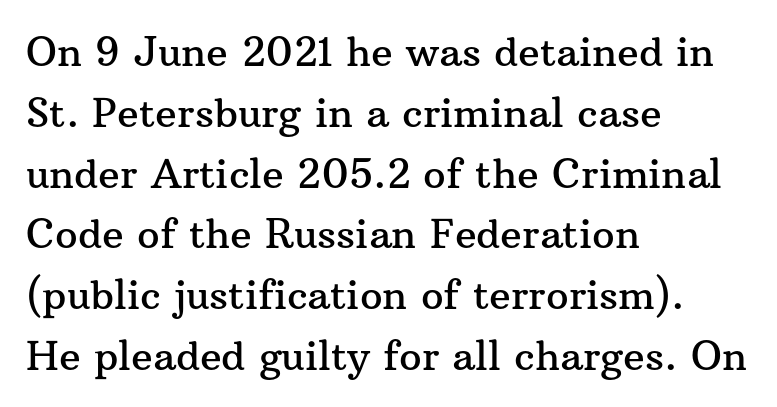
The image shows 40 px serif type, upright; set left-aligned, normal line spacing (1.52x), normal letter spacing, not underlined; medium stroke contrast and a medium x-height.
